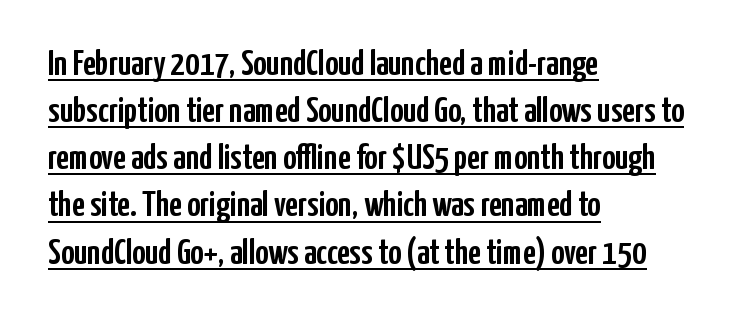
The image shows 36 px condensed sans-serif type, upright; set left-aligned, normal line spacing (1.31x), normal letter spacing, underlined; low stroke contrast and a medium x-height.
